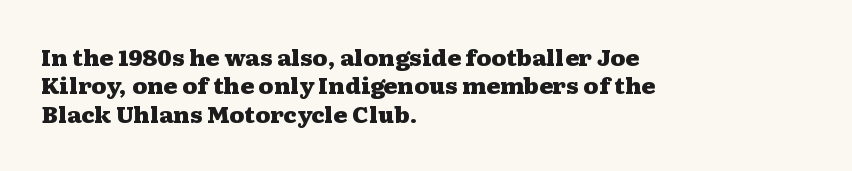
{"italic": "no", "bold": "yes", "underline": "no", "align": "left", "line_spacing": "normal", "line_spacing_ratio": 1.35, "letter_spacing": "normal", "letter_spacing_em": 0.0, "glyph_px": 21}
